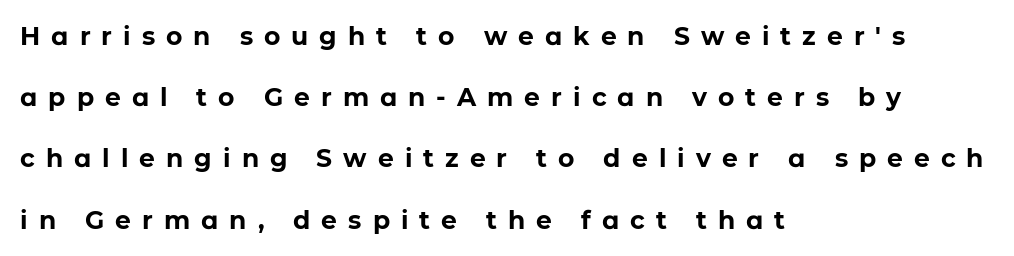
{"italic": "no", "bold": "yes", "underline": "no", "align": "left", "line_spacing": "loose", "line_spacing_ratio": 2.45, "letter_spacing": "wide", "letter_spacing_em": 0.44, "glyph_px": 25}
